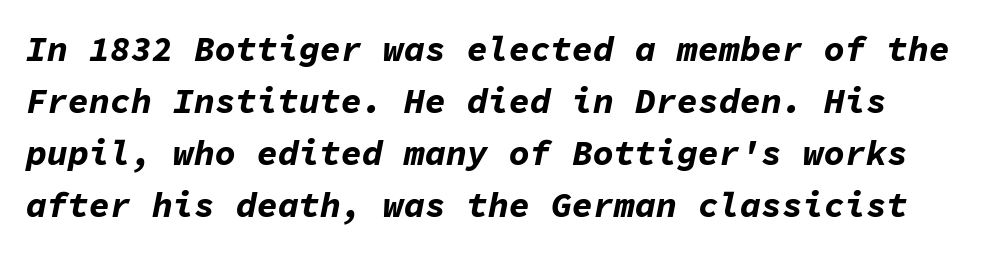
The whole block is typeset with a tilt. How would I describe the line gaps? Plain and ordinary. The letters are bold, with thick, heavy strokes. The line texture is even and compact thanks to regular tracking. This sample has the even, mechanical cadence of fixed-width lettering.
